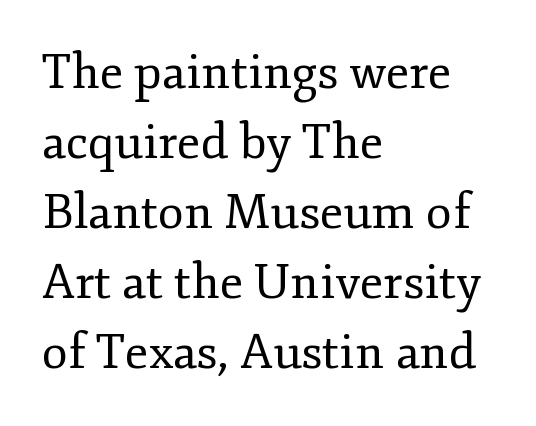
{"serif": "yes", "italic": "no", "bold": "no", "weight": "regular", "width": "normal", "stroke_contrast": "low", "x_height": "small", "monospaced": "no", "underline": "no", "align": "left", "line_spacing": "normal", "line_spacing_ratio": 1.46, "letter_spacing": "normal", "letter_spacing_em": 0.0, "glyph_px": 48}
